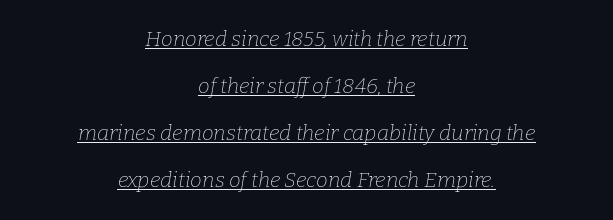
Q: Is the text bold? A: No.
Q: Is the text italic (slanted)? A: Yes, it leans right by about 9 degrees.
Q: Is the text underlined? A: Yes.
Q: How is the paragraph aligned? A: Centered.
Q: Is the spacing between letters normal or unusually wide? A: Normal.
Q: Is the spacing between lines tight, normal or loose? A: Loose.
